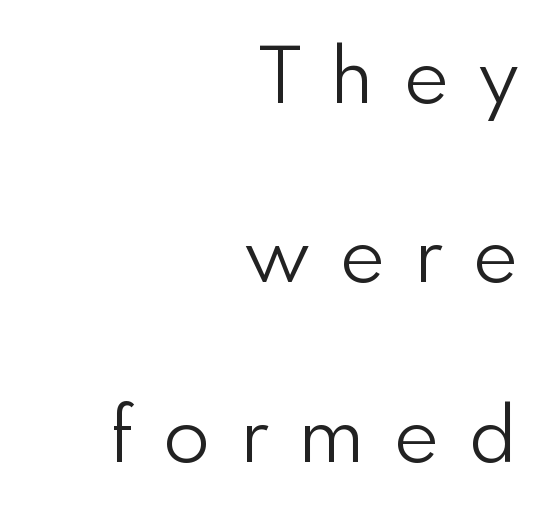
The passage shown is typeset with a sans-serif family. Check the space under the baseline: it is left empty. Character widths vary here, with narrow letters taking less room than wide ones. This sample uses an upright cut, with every glyph sitting square on the baseline. Quick note: interline space is abundant.
